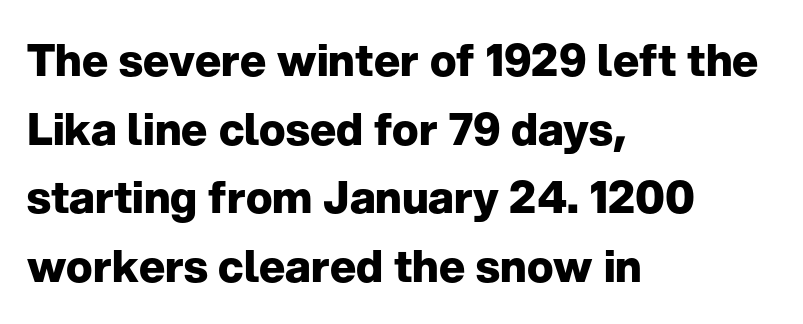
Q: Is the text bold? A: Yes.
Q: Is the text italic (slanted)? A: No, it is upright.
Q: Is the typeface a serif or a sans-serif typeface? A: Sans-serif.
Q: Is the text underlined? A: No.
Q: How is the paragraph aligned? A: Left-aligned.
Q: Is the spacing between letters normal or unusually wide? A: Normal.
Q: Is the spacing between lines tight, normal or loose? A: Normal.
Q: Width (condensed, normal, or wide)? A: Normal.
Q: Stroke contrast? A: Low.
Q: x-height? A: Medium.
Q: Monospaced? A: No.
